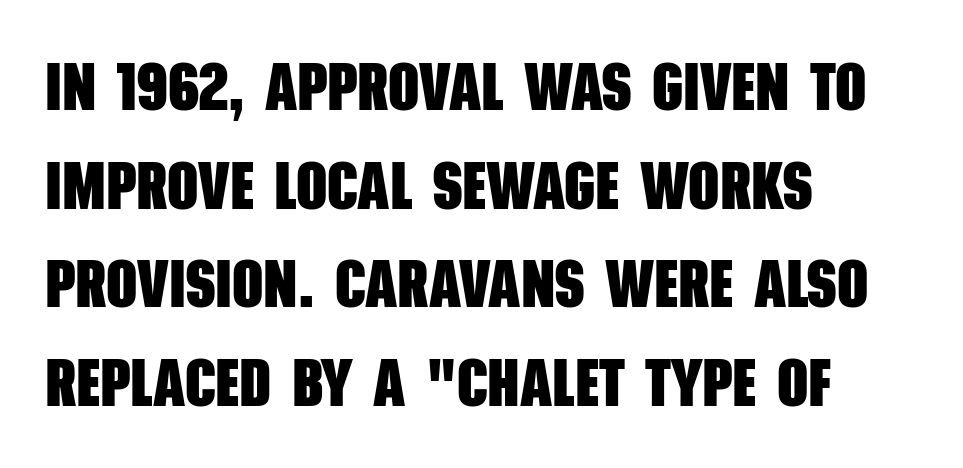
Any mark beneath the type? The region is blank. Do the characters align in a grid? No, the font is proportional. This is sans-serif lettering, the kind often seen on screens and signage. This sample is left-justified, so line endings fall wherever the words run out.
